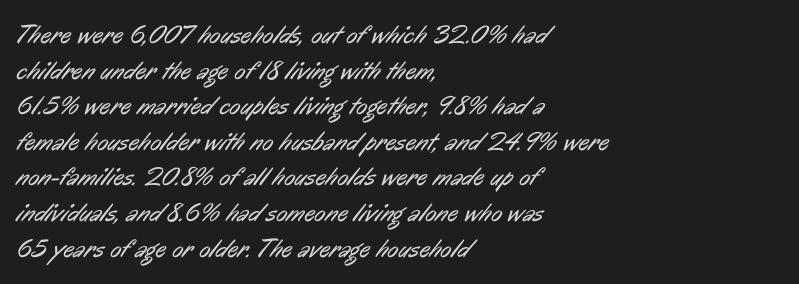
The image shows 26 px text type; set left-aligned, normal line spacing (1.37x), normal letter spacing, not underlined.
